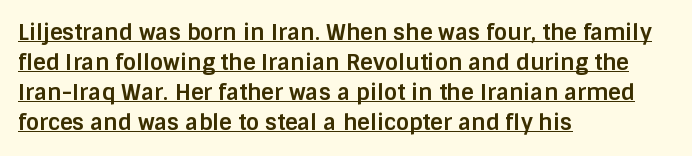
The image shows 22 px bold type, upright; set left-aligned, normal line spacing (1.37x), normal letter spacing, underlined.
